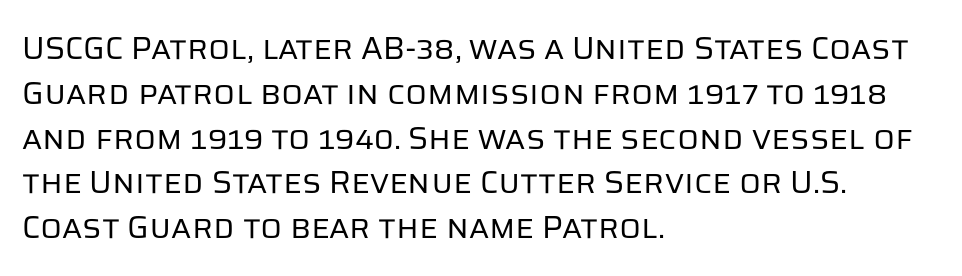
{"serif": "no", "italic": "no", "bold": "no", "weight": "regular", "width": "normal", "stroke_contrast": "low", "x_height": "large", "monospaced": "no", "underline": "no", "align": "left", "line_spacing": "normal", "line_spacing_ratio": 1.4, "letter_spacing": "normal", "letter_spacing_em": 0.0, "glyph_px": 32}
